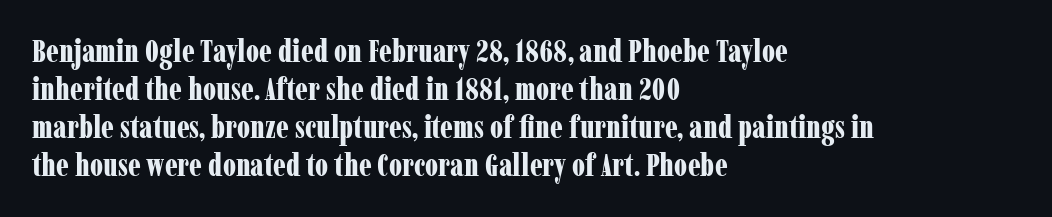
Tall strokes in this sample are plumb rather than angled. The horizontal fit of the characters is conventional and even. Summary of weight: heavy, a full bold. If you drew a ruler down the left edge, every line would touch it. The passage shown is not underscored anywhere.
